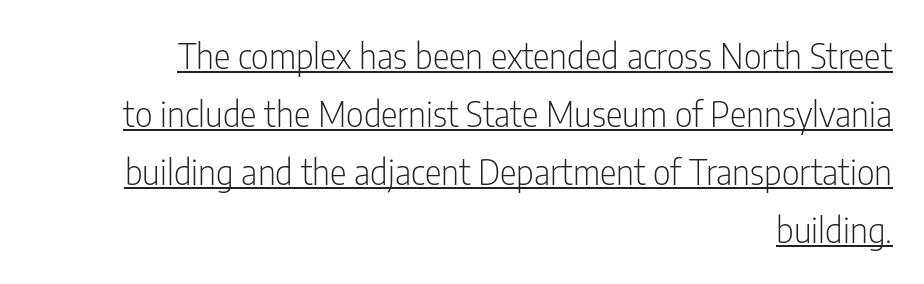
The image shows 35 px light, condensed sans-serif type, upright; set right-aligned, normal line spacing (1.66x), normal letter spacing, underlined; low stroke contrast and a medium x-height.
